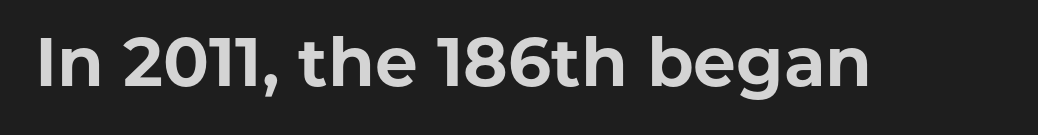
The letters advance in unequal steps, a hallmark of proportional type. Check under the words: just untouched page. Here the glyphs are tracked normally, forming tight word shapes. Pretty heavy lettering here — definitely bold. When letters stand straight like this, we call the style roman or upright. Font category for this specimen: sans-serif.
